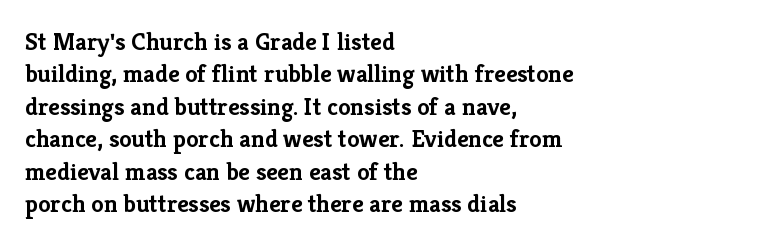
The image shows 25 px bold type, upright; set left-aligned, normal line spacing (1.3x), normal letter spacing, not underlined.
